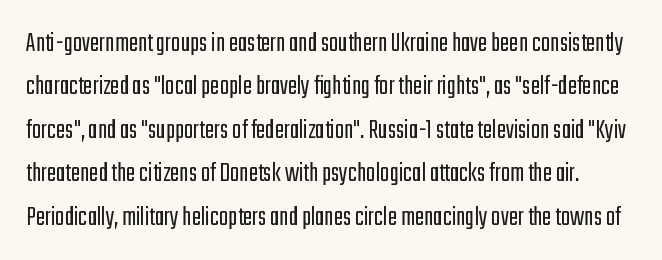
The image shows 28 px light, condensed sans-serif type, upright; set normal line spacing (1.55x), normal letter spacing, not underlined; low stroke contrast and a medium x-height.
